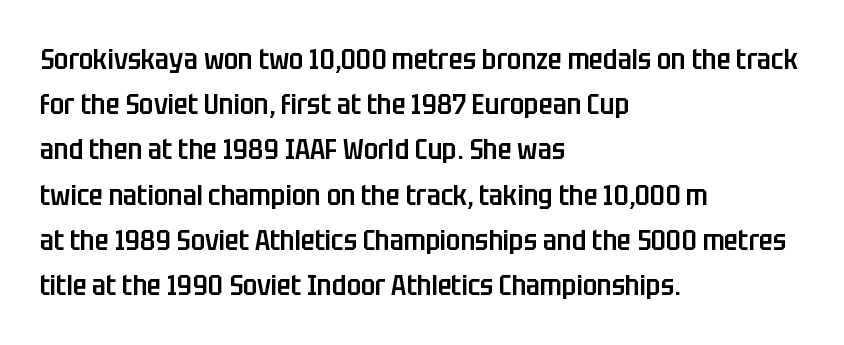
{"serif": "no", "italic": "no", "bold": "semi", "weight": "semibold", "width": "condensed", "stroke_contrast": "low", "x_height": "large", "monospaced": "no", "underline": "no", "align": "left", "line_spacing": "normal", "line_spacing_ratio": 1.56, "letter_spacing": "normal", "letter_spacing_em": 0.0, "glyph_px": 29}
